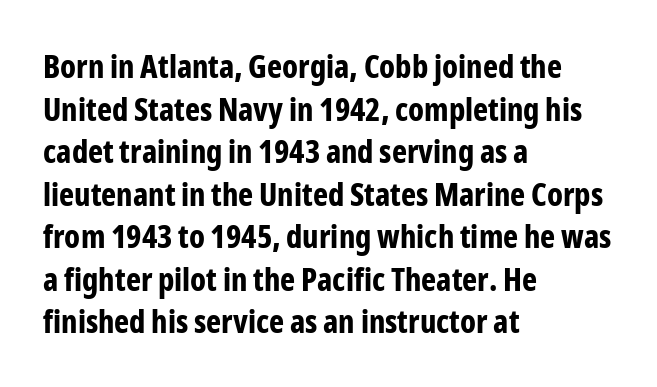
The image shows 32 px bold, condensed sans-serif type, upright; set left-aligned, normal line spacing (1.33x), normal letter spacing, not underlined; low stroke contrast and a medium x-height.
